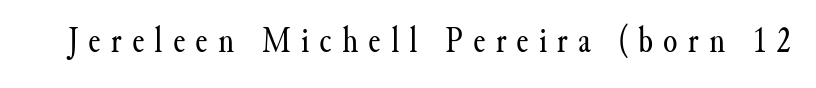
The image shows 37 px regular-weight serif type, upright; set unusually wide letter spacing (+0.27 em), not underlined; medium stroke contrast and a small x-height.
